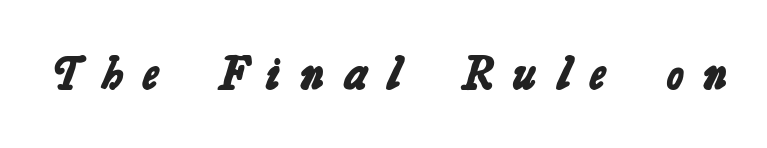
You can tell from the bare stems that sans-serif type was used. The passage shown has open, widely tracked lettering throughout. You'd pick this weight for a headline — it's a proper bold. Underlining? Definitely not there.
